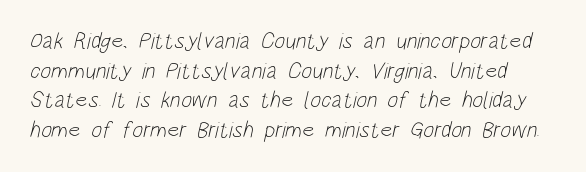
Q: Is the text bold? A: No.
Q: Is the text underlined? A: No.
Q: Is the spacing between letters normal or unusually wide? A: Normal.
Q: Is the spacing between lines tight, normal or loose? A: Normal.
